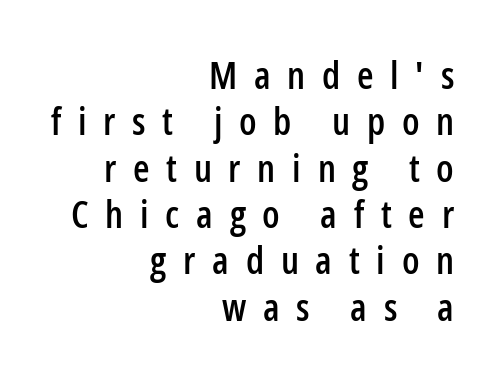
The image shows 38 px condensed sans-serif type, upright; set right-aligned, line spacing 1.22x, unusually wide letter spacing (+0.44 em), not underlined; low stroke contrast and a medium x-height.
